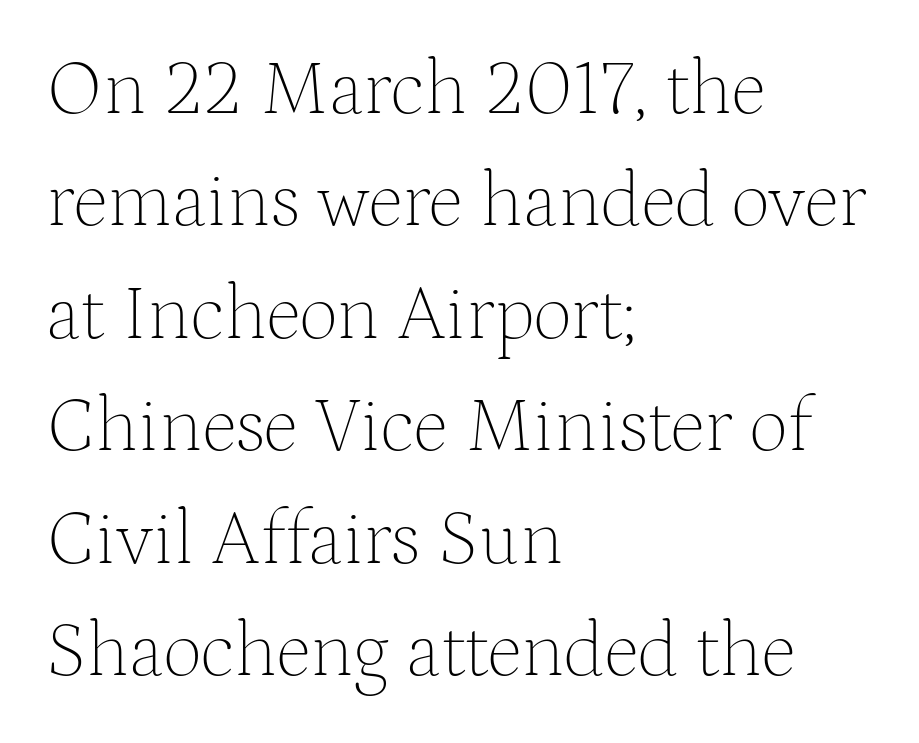
Inter-character spacing is left at the font's built-in metrics. Glance below the letters and you will spot only blank space. Notice how the stems are strictly vertical — no italics here. Each letter keeps its own natural width here, so spacing adapts to shape. Does the type have serifs? Yes, each stem ends in a small foot. The face looks like a standard text weight, possibly lighter.
